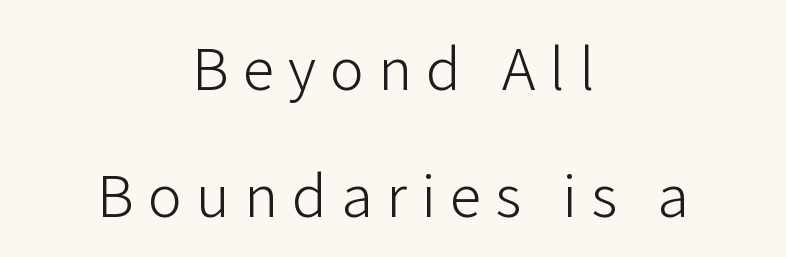
The specimen reads as upright at a glance. The paragraph shown floats in the horizontal middle. Here the designer chose a conventional face with non-uniform glyph widths. The rendering uses a large line-height, opening up the rows. Glyph-to-glyph distance is far greater than everyday printed text.
